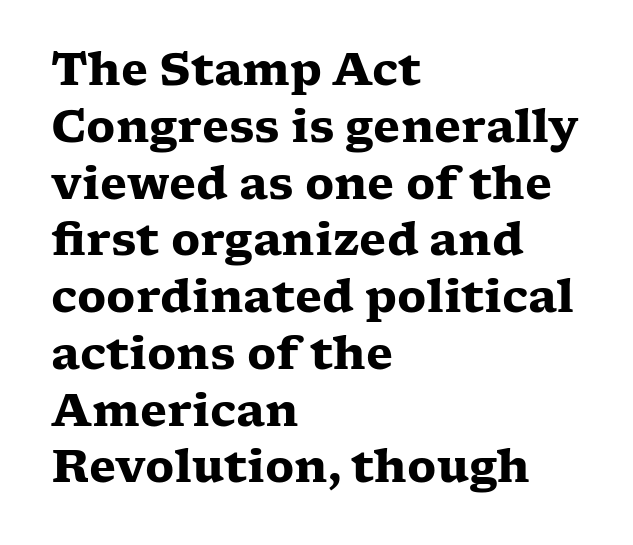
{"serif": "yes", "italic": "no", "bold": "yes", "weight": "heavy", "width": "wide", "stroke_contrast": "low", "x_height": "medium", "monospaced": "no", "underline": "no", "align": "left", "line_spacing": "normal", "line_spacing_ratio": 1.29, "letter_spacing": "normal", "letter_spacing_em": 0.0, "glyph_px": 44}
